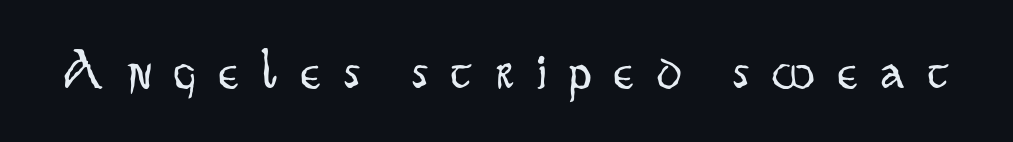
Q: Is the text bold? A: No.
Q: Is the text italic (slanted)? A: No, it is upright.
Q: Is the typeface a serif or a sans-serif typeface? A: Sans-serif.
Q: Is the text underlined? A: No.
Q: Is the spacing between letters normal or unusually wide? A: Unusually wide.
Q: Width (condensed, normal, or wide)? A: Condensed.
Q: Stroke contrast? A: Low.
Q: x-height? A: Small.
Q: Monospaced? A: No.
